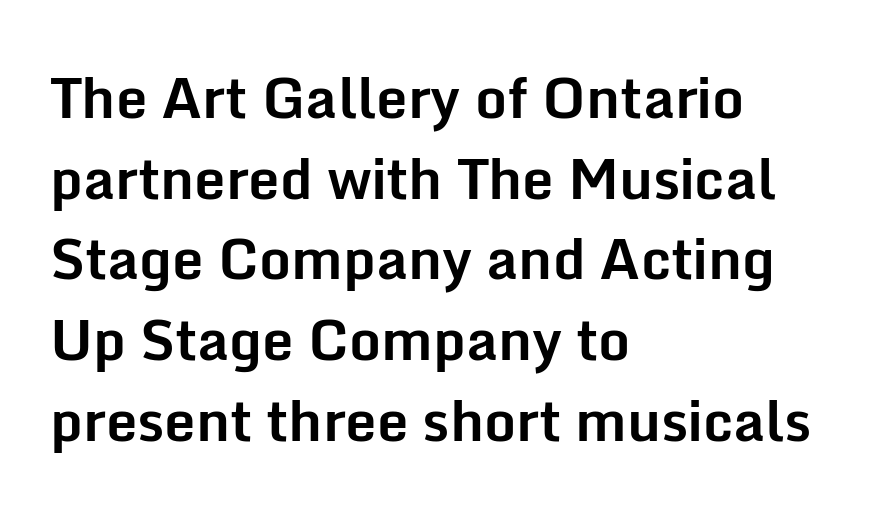
{"serif": "no", "italic": "no", "bold": "yes", "weight": "bold", "width": "normal", "stroke_contrast": "low", "x_height": "medium", "monospaced": "no", "underline": "no", "align": "left", "line_spacing": "normal", "line_spacing_ratio": 1.44, "letter_spacing": "normal", "letter_spacing_em": 0.0, "glyph_px": 56}
